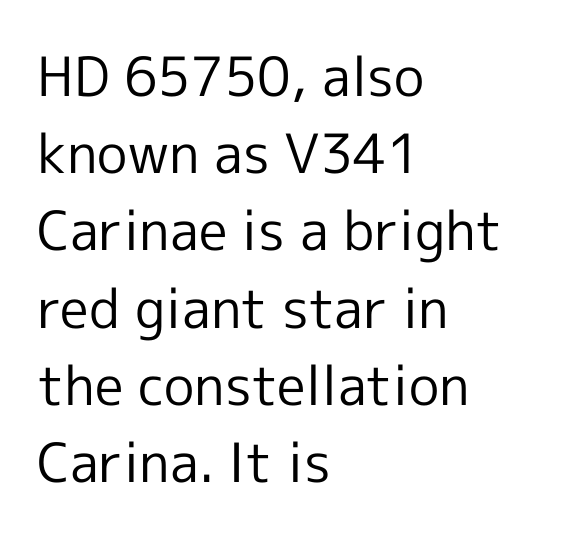
The image shows 54 px regular-weight sans-serif type, upright; set left-aligned, normal line spacing (1.43x), normal letter spacing, not underlined; a medium x-height.
